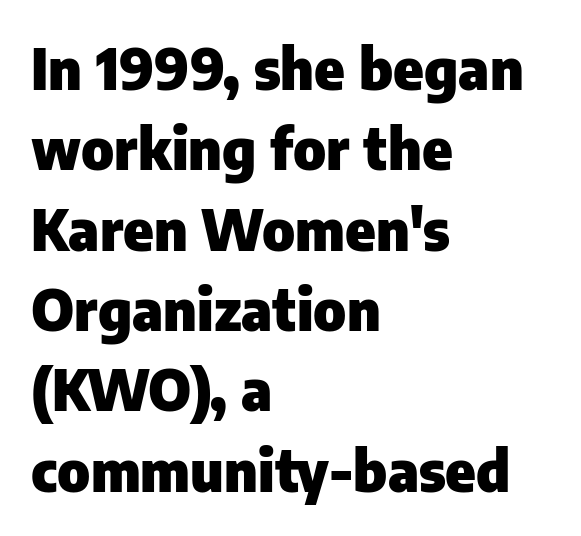
{"serif": "no", "italic": "no", "bold": "yes", "weight": "heavy", "width": "normal", "stroke_contrast": "low", "x_height": "medium", "monospaced": "no", "underline": "no", "align": "left", "line_spacing": "normal", "line_spacing_ratio": 1.41, "letter_spacing": "normal", "letter_spacing_em": 0.0, "glyph_px": 57}
